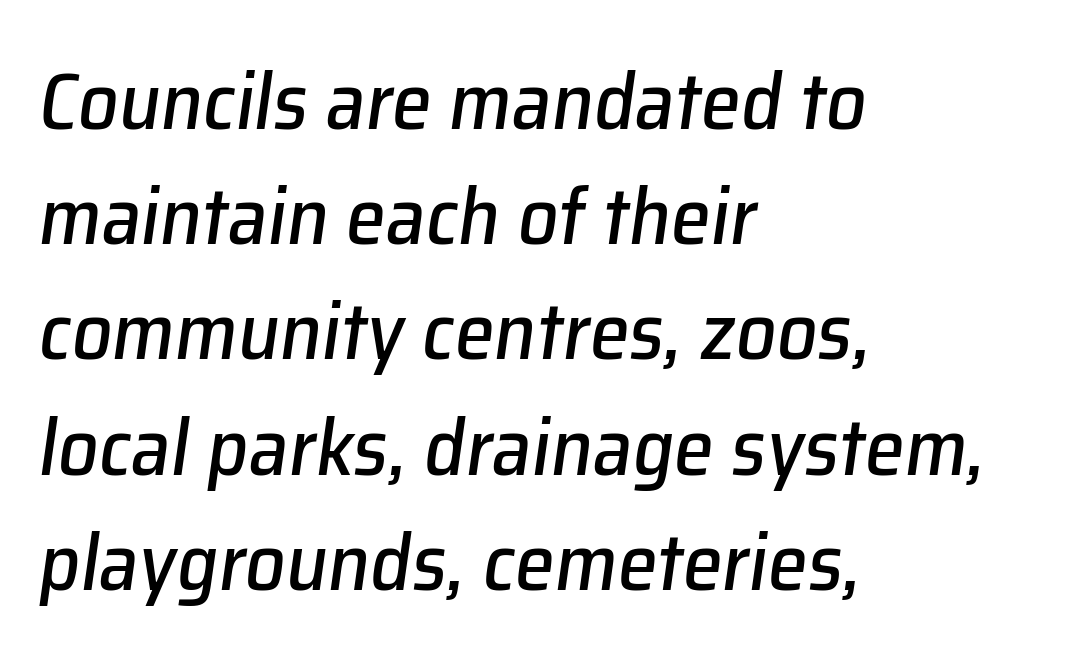
{"italic": "yes", "lean": "right", "slant_degrees": 8, "width": "normal", "stroke_contrast": "low", "x_height": "medium", "monospaced": "no", "underline": "no", "align": "left", "line_spacing": "normal", "line_spacing_ratio": 1.44, "letter_spacing": "normal", "letter_spacing_em": 0.0, "glyph_px": 80}
